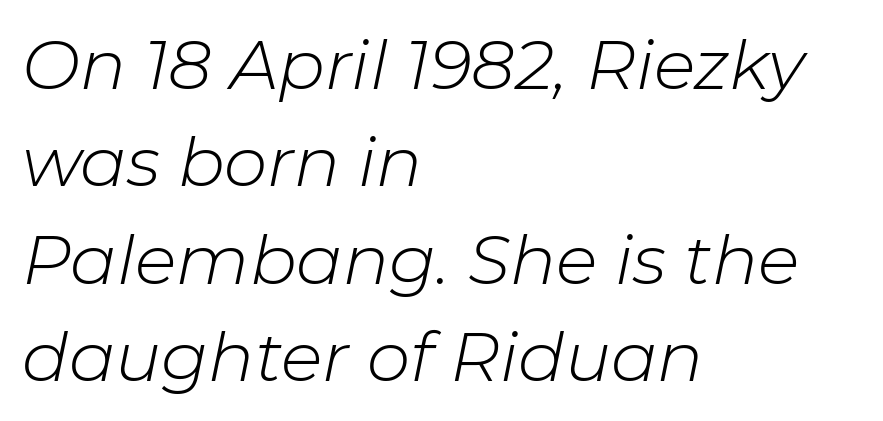
{"italic": "yes", "lean": "right", "slant_degrees": 11, "bold": "no", "weight": "light", "width": "normal", "stroke_contrast": "low", "x_height": "medium", "monospaced": "no", "underline": "no", "align": "left", "line_spacing": "normal", "line_spacing_ratio": 1.41, "letter_spacing": "normal", "letter_spacing_em": 0.0, "glyph_px": 69}
